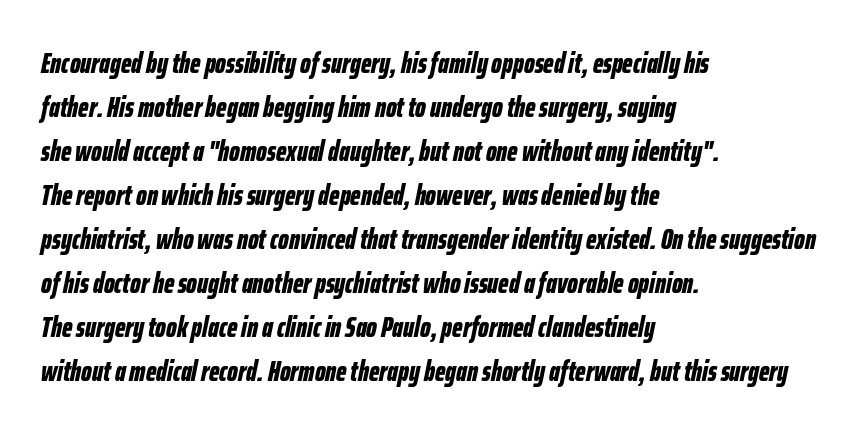
The image shows 28 px bold, condensed type, italic (leaning right); set left-aligned, normal line spacing (1.57x), normal letter spacing, not underlined; low stroke contrast and a medium x-height.
